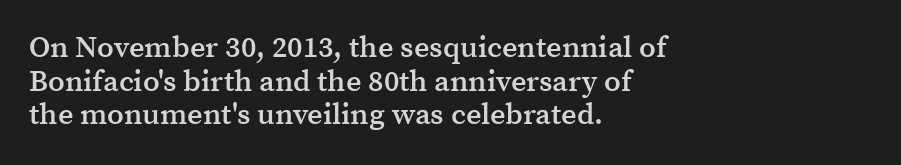
Q: Is the text bold? A: Semi-bold.
Q: Is the text italic (slanted)? A: No, it is upright.
Q: Is the typeface a serif or a sans-serif typeface? A: Serif.
Q: Is the text underlined? A: No.
Q: How is the paragraph aligned? A: Left-aligned.
Q: Is the spacing between letters normal or unusually wide? A: Normal.
Q: Is the spacing between lines tight, normal or loose? A: Tight.
Q: Width (condensed, normal, or wide)? A: Normal.
Q: Stroke contrast? A: Medium.
Q: x-height? A: Medium.
Q: Monospaced? A: No.
